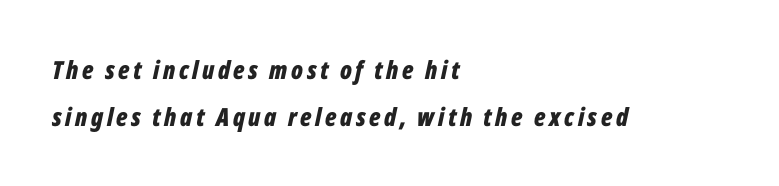
Nobody drew a line under any word here. Slanted lettering throughout. Each line starts at the same left margin while the right side varies. Notice how thick the strokes are: this is what a full bold looks like.
